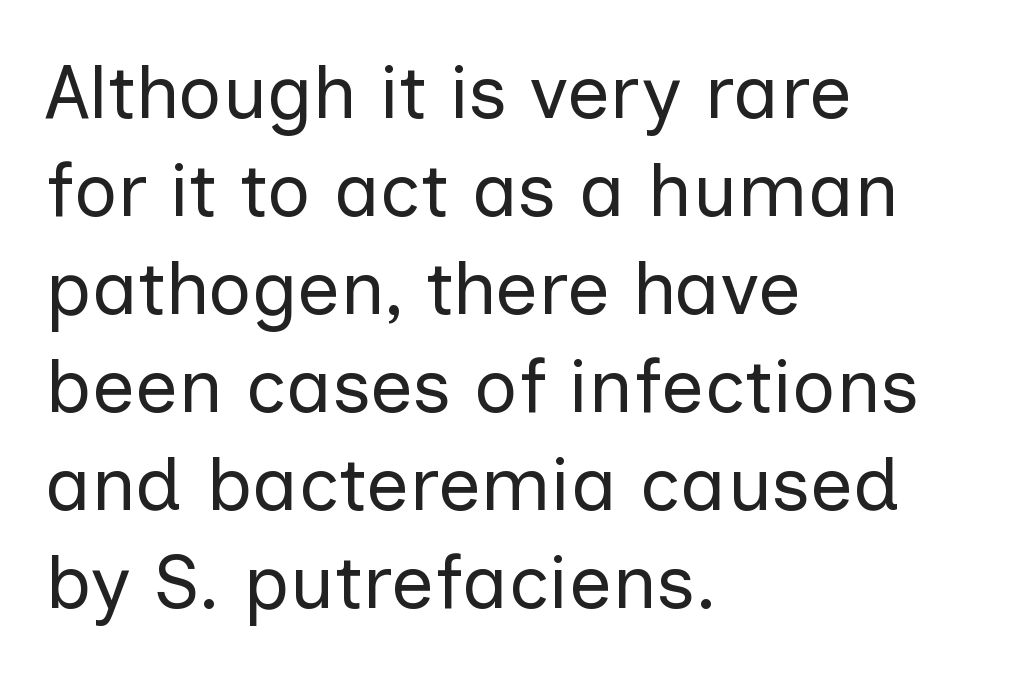
The image shows 76 px regular-weight sans-serif type, upright; set left-aligned, normal line spacing (1.29x), normal letter spacing, not underlined; low stroke contrast and a medium x-height.
